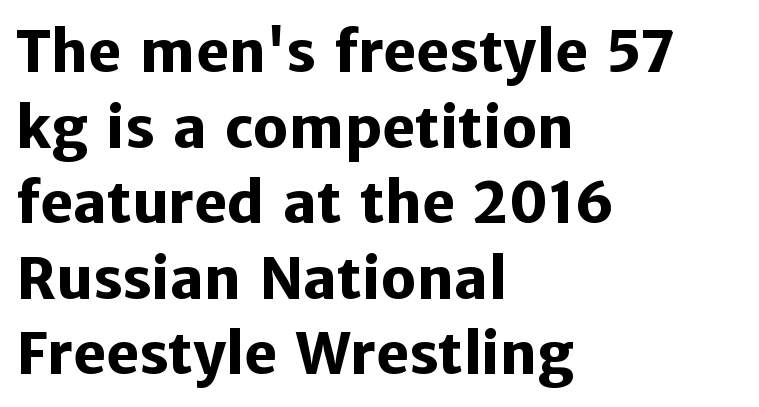
Q: Is the text bold? A: Yes.
Q: Is the text italic (slanted)? A: No, it is upright.
Q: Is the typeface a serif or a sans-serif typeface? A: Sans-serif.
Q: Is the text underlined? A: No.
Q: How is the paragraph aligned? A: Left-aligned.
Q: Is the spacing between letters normal or unusually wide? A: Normal.
Q: Is the spacing between lines tight, normal or loose? A: Normal.
Q: Width (condensed, normal, or wide)? A: Normal.
Q: Stroke contrast? A: Low.
Q: x-height? A: Medium.
Q: Monospaced? A: No.
